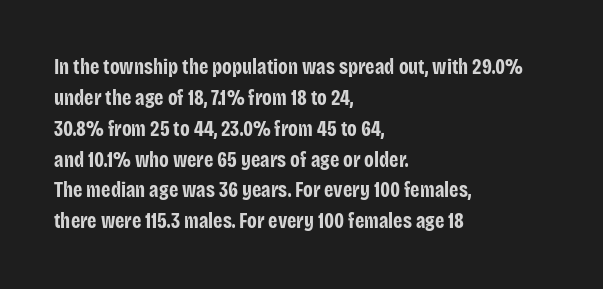
Q: Is the text bold? A: Yes.
Q: Is the text italic (slanted)? A: No, it is upright.
Q: Is the text underlined? A: No.
Q: How is the paragraph aligned? A: Left-aligned.
Q: Is the spacing between letters normal or unusually wide? A: Normal.
Q: Is the spacing between lines tight, normal or loose? A: Normal.
